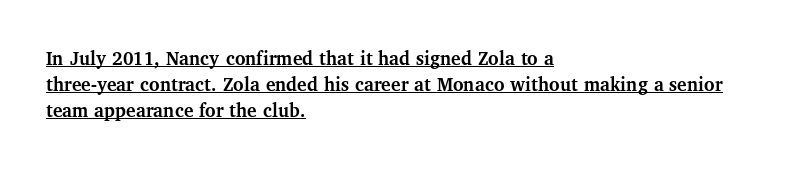
Horizontally, the lines are justified to the leading edge only. The type sits square on the baseline with zero lean. Caption: lettering with a line underneath. If you measured baseline to baseline, you'd find a middling distance.
